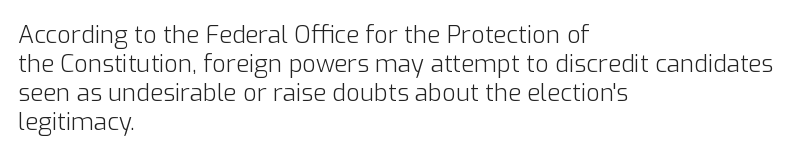
The strokes carry an ordinary text weight at most. Default kerning and tracking; the words read as compact shapes. The gap between lines stays unmarked. Does the lettering tilt? It doesn't — this is upright.
